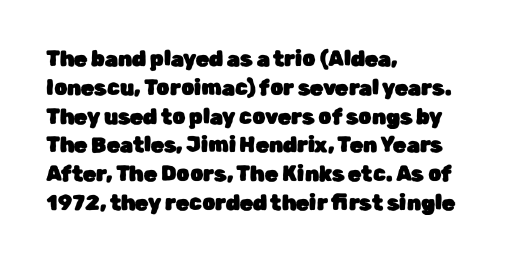
Q: Is the text italic (slanted)? A: No, it is upright.
Q: Is the text underlined? A: No.
Q: How is the paragraph aligned? A: Left-aligned.
Q: Is the spacing between letters normal or unusually wide? A: Normal.
Q: Is the spacing between lines tight, normal or loose? A: Normal.
